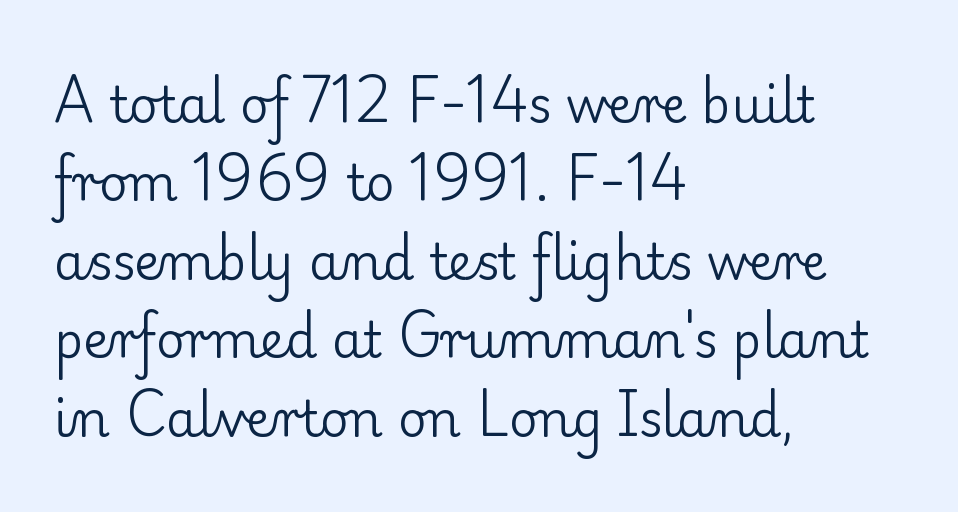
Q: Is the text bold? A: No.
Q: Is the text italic (slanted)? A: No, it is upright.
Q: Is the typeface a serif or a sans-serif typeface? A: Serif.
Q: Is the text underlined? A: No.
Q: How is the paragraph aligned? A: Left-aligned.
Q: Is the spacing between letters normal or unusually wide? A: Normal.
Q: Is the spacing between lines tight, normal or loose? A: Normal.
Q: Width (condensed, normal, or wide)? A: Normal.
Q: Stroke contrast? A: Low.
Q: x-height? A: Small.
Q: Monospaced? A: No.
